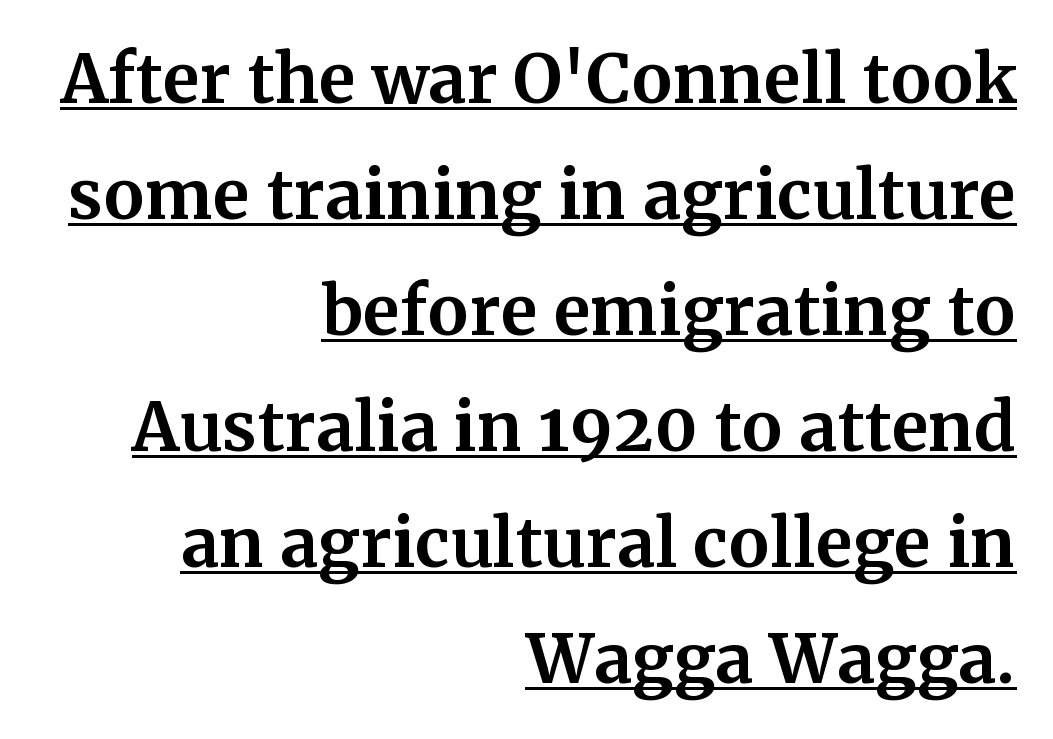
{"serif": "yes", "italic": "no", "bold": "yes", "weight": "bold", "width": "normal", "stroke_contrast": "medium", "x_height": "medium", "monospaced": "no", "underline": "yes", "align": "right", "line_spacing_ratio": 1.73, "letter_spacing": "normal", "letter_spacing_em": 0.0, "glyph_px": 67}
